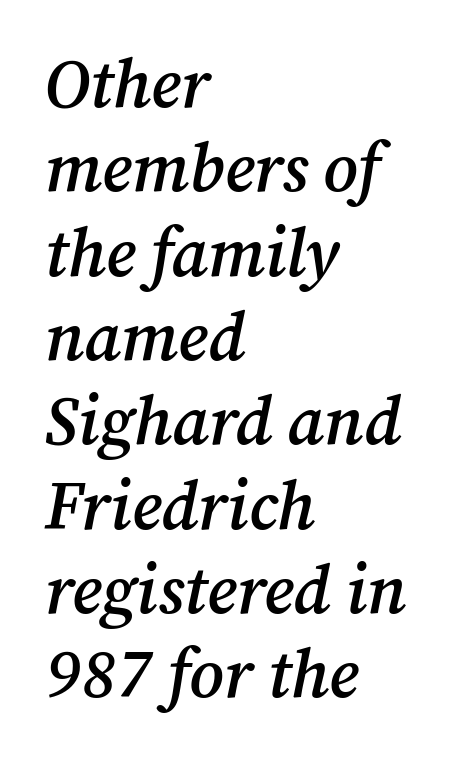
The image shows 68 px semibold serif type, italic (leaning right); set left-aligned, line spacing 1.24x, normal letter spacing, not underlined; medium stroke contrast and a medium x-height.
